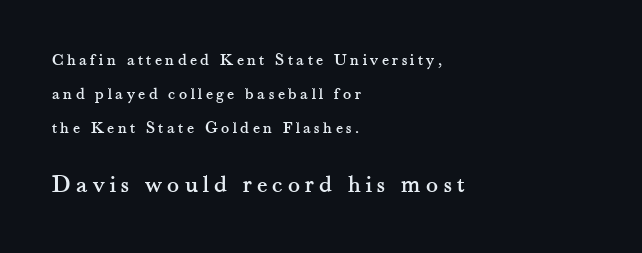
The image shows 25 px text type, upright; set left-aligned, loose line spacing (1.99x), unusually wide letter spacing (+0.2 em), not underlined; the second (bottom) block is 1.47x larger.
